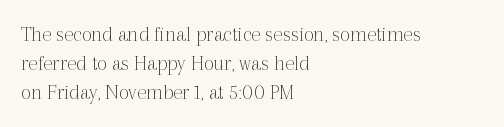
{"italic": "no", "bold": "no", "underline": "no", "align": "left", "line_spacing": "normal", "line_spacing_ratio": 1.32, "letter_spacing": "normal", "letter_spacing_em": 0.0, "glyph_px": 22}
